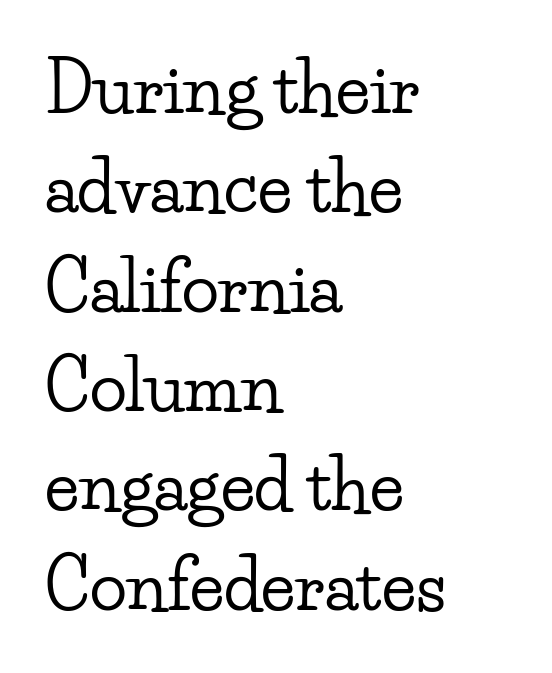
Q: Is the text italic (slanted)? A: No, it is upright.
Q: Is the typeface a serif or a sans-serif typeface? A: Serif.
Q: Is the text underlined? A: No.
Q: How is the paragraph aligned? A: Left-aligned.
Q: Is the spacing between letters normal or unusually wide? A: Normal.
Q: Is the spacing between lines tight, normal or loose? A: Normal.
Q: Width (condensed, normal, or wide)? A: Wide.
Q: Stroke contrast? A: Low.
Q: x-height? A: Small.
Q: Monospaced? A: No.
